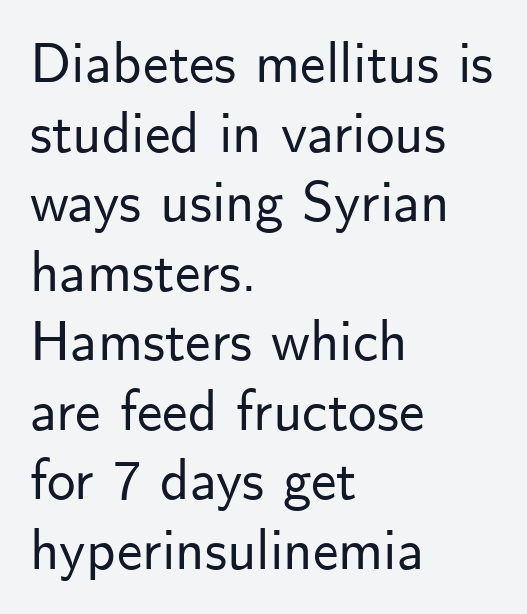
The letters advance in unequal steps, a hallmark of proportional type. Inter-character spacing is left at the font's built-in metrics. When letters stand straight like this, we call the style roman or upright. The specimen omits any rule beneath the text block's lines.
